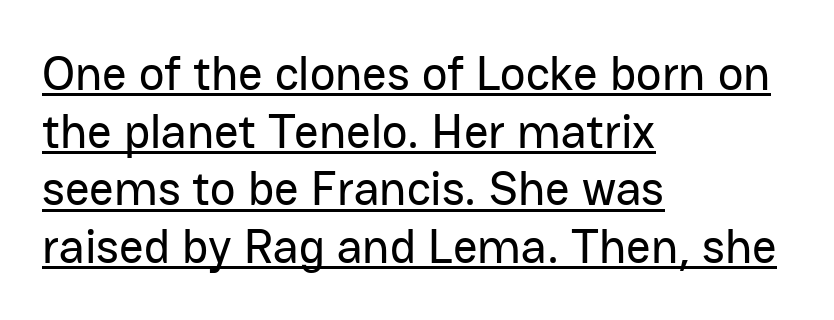
{"serif": "no", "italic": "no", "width": "normal", "stroke_contrast": "low", "x_height": "medium", "monospaced": "no", "underline": "yes", "align": "left", "line_spacing_ratio": 1.2, "letter_spacing": "normal", "letter_spacing_em": 0.0, "glyph_px": 48}
